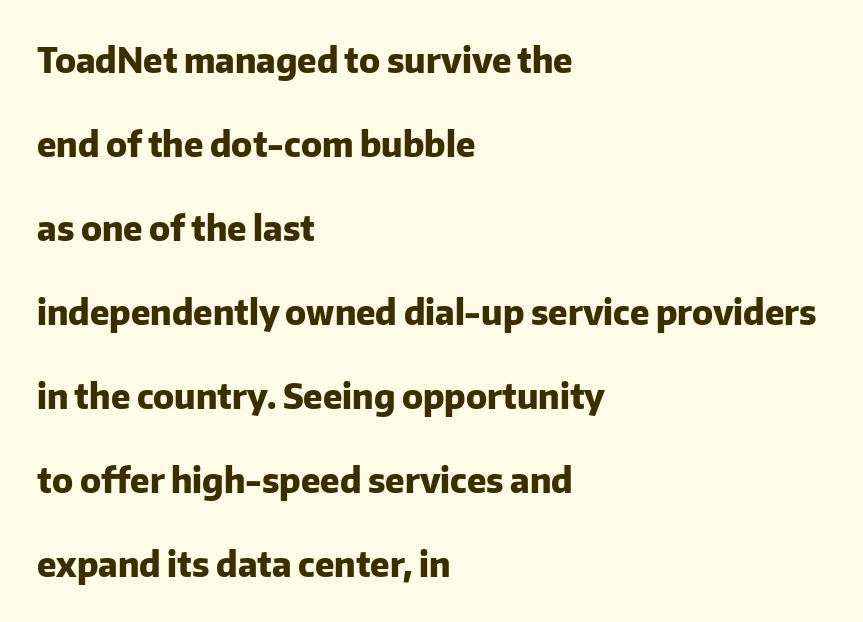
Q: Is the text bold? A: Yes.
Q: Is the text italic (slanted)? A: No, it is upright.
Q: Is the typeface a serif or a sans-serif typeface? A: Sans-serif.
Q: Is the text underlined? A: No.
Q: How is the paragraph aligned? A: Left-aligned.
Q: Is the spacing between letters normal or unusually wide? A: Normal.
Q: Is the spacing between lines tight, normal or loose? A: Loose.
Q: Width (condensed, normal, or wide)? A: Normal.
Q: Stroke contrast? A: Low.
Q: x-height? A: Medium.
Q: Monospaced? A: No.
